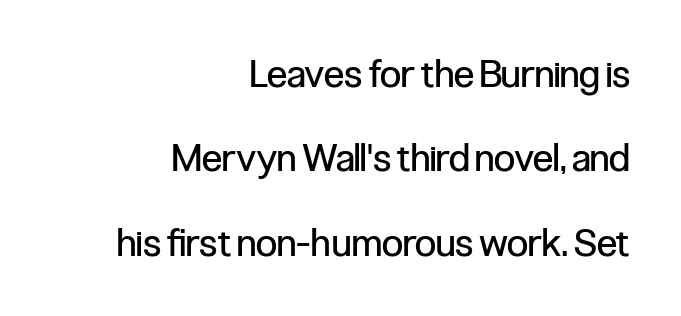
{"serif": "no", "italic": "no", "bold": "no", "weight": "regular", "width": "condensed", "stroke_contrast": "low", "x_height": "medium", "monospaced": "no", "underline": "no", "align": "right", "line_spacing": "loose", "line_spacing_ratio": 2.22, "letter_spacing": "normal", "letter_spacing_em": 0.0, "glyph_px": 38}
